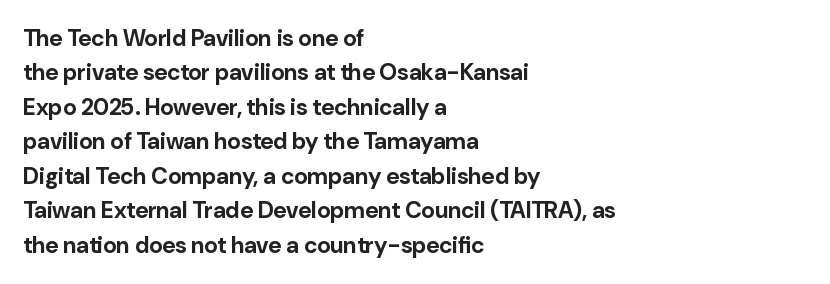
{"italic": "no", "bold": "yes", "underline": "no", "align": "left", "line_spacing": "normal", "line_spacing_ratio": 1.5, "letter_spacing": "normal", "letter_spacing_em": 0.0, "glyph_px": 23}
